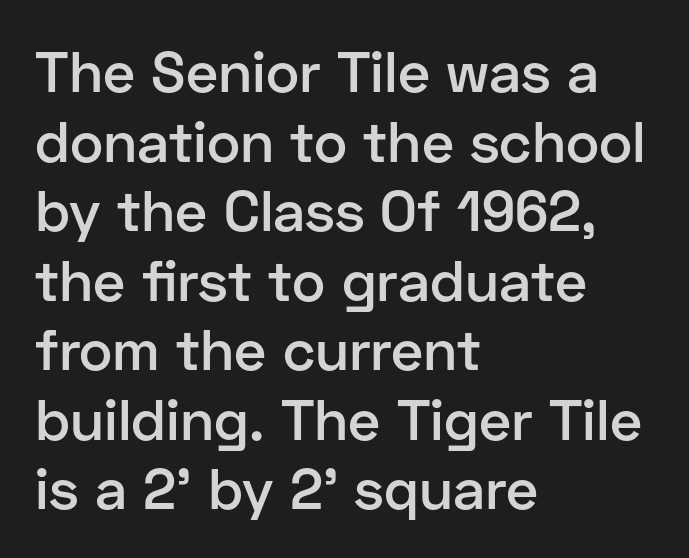
The baseline area is clear. The letters advance in unequal steps, a hallmark of proportional type. When letters stand straight like this, we call the style roman or upright. The horizontal fit of the characters is conventional and even. This is sans-serif lettering, the kind often seen on screens and signage.
